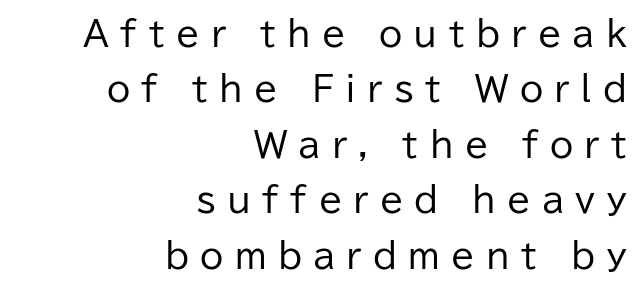
The image shows 34 px regular-weight sans-serif type, upright; set right-aligned, normal line spacing (1.63x), unusually wide letter spacing (+0.33 em), not underlined; low stroke contrast and a medium x-height.
